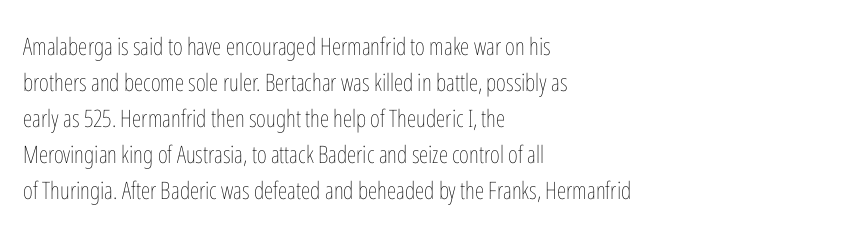
There is no visible air inserted between adjacent glyphs. The rendering anchors every line to the left-hand side. Counters stay open thanks to moderate or lighter strokes. Is there much room between lines? A standard amount, neither cramped nor airy. Type without underlining.
